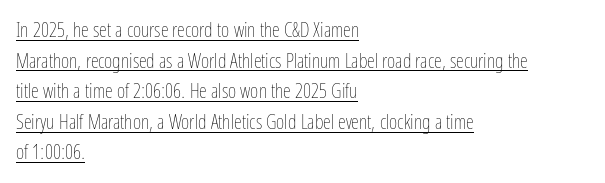
{"italic": "no", "bold": "no", "underline": "yes", "align": "left", "line_spacing": "normal", "line_spacing_ratio": 1.53, "letter_spacing": "normal", "letter_spacing_em": 0.0, "glyph_px": 20}
